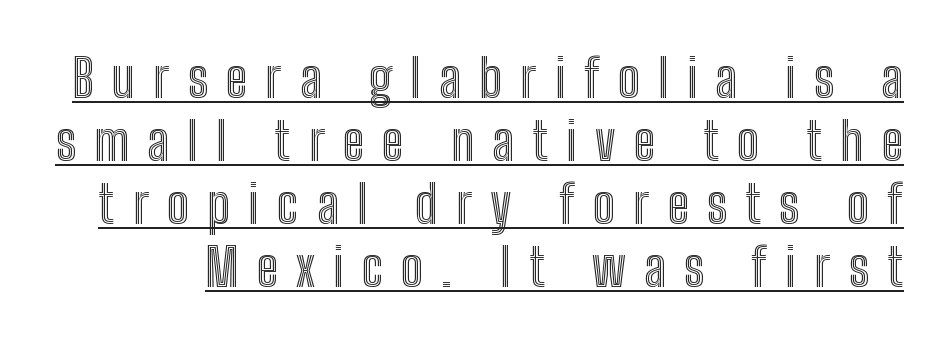
{"italic": "no", "width": "condensed", "x_height": "medium", "monospaced": "no", "underline": "yes", "line_spacing_ratio": 1.19, "letter_spacing": "wide", "letter_spacing_em": 0.34, "glyph_px": 53}
